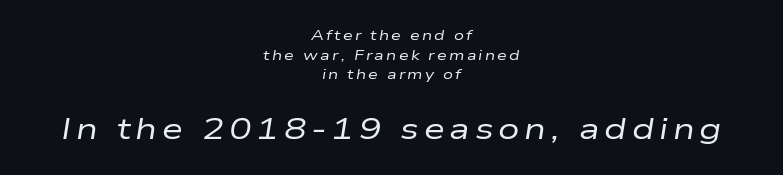
Honestly, the row spacing looks completely unremarkable. Unbolded letterforms with no extra heft. Descender tails drop into unmarked territory. Typesetter's note — lower block bumped up in size, upper block left smaller.
